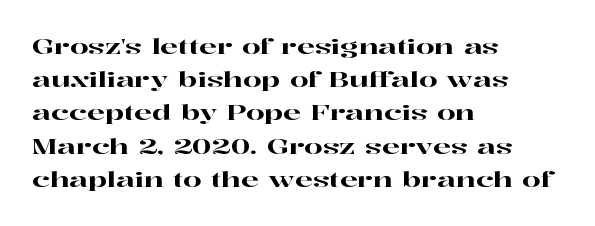
{"italic": "no", "underline": "no", "align": "left", "line_spacing": "normal", "line_spacing_ratio": 1.58, "letter_spacing": "normal", "letter_spacing_em": 0.0, "glyph_px": 21}
